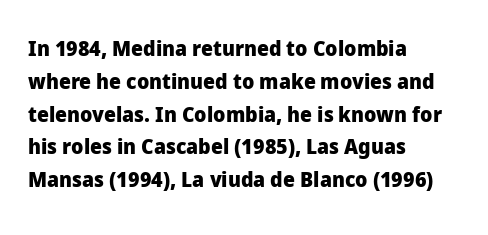
Weight check: bold — yes, fully. This rendering features lettering with no underline. This is the regular roman posture of the typeface. Is there much room between lines? A standard amount, neither cramped nor airy. No extra tracking has been applied to these lines. The rag falls on the right side of this text block.
